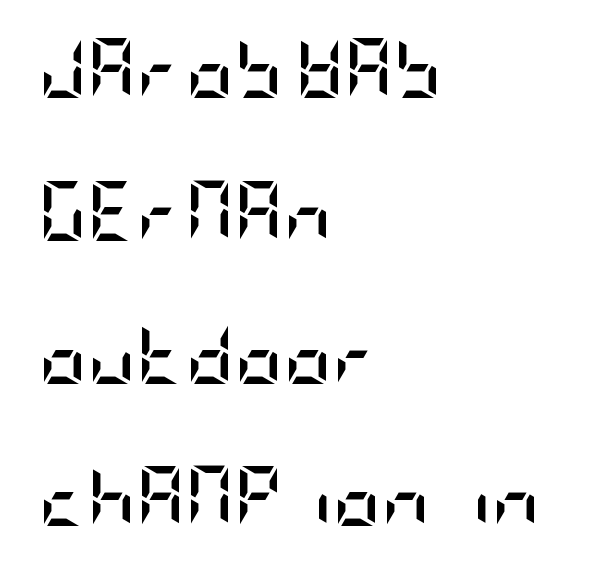
The image shows 60 px semibold, condensed sans-serif type, upright; set left-aligned, loose line spacing (2.38x), normal letter spacing, not underlined; low stroke contrast and a large x-height.
